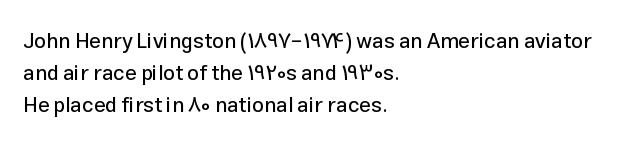
The image shows 21 px text type, upright; set left-aligned, normal line spacing (1.53x), normal letter spacing, not underlined.
